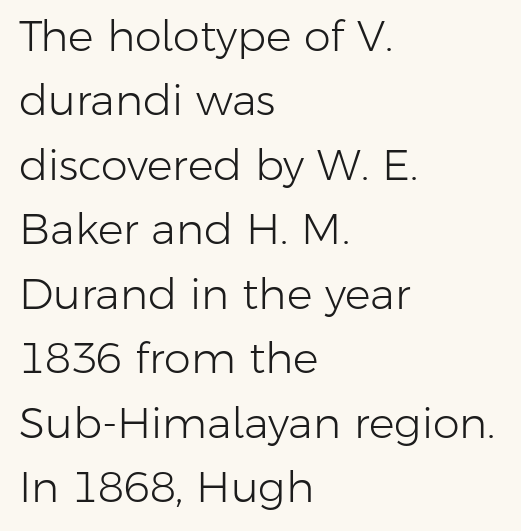
Standard letterfit; no display-style spreading of the glyphs. These lines are rendered in a variable-pitch font. No chunkiness to these letters — they're not bold. The letters stand upright; this is a roman face. Short and long lines alike share a common starting point at left.
